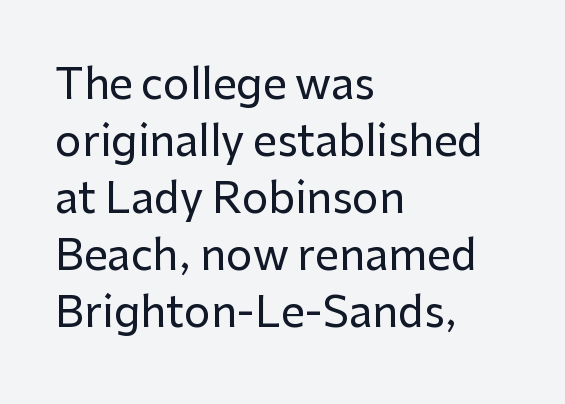
The image shows 42 px sans-serif type, upright; set left-aligned, normal line spacing (1.36x), normal letter spacing, not underlined; low stroke contrast and a medium x-height.
